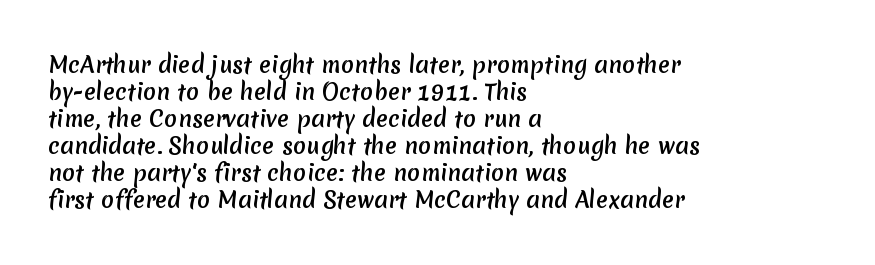
Quick note: underline off. There is no visible air inserted between adjacent glyphs. Where is the straight margin? On the left.
